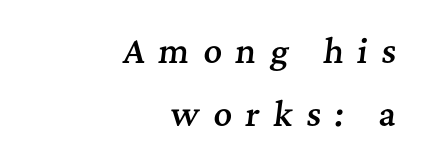
Q: Is the text bold? A: Semi-bold.
Q: Is the text italic (slanted)? A: Yes, it leans right by about 7 degrees.
Q: Is the typeface a serif or a sans-serif typeface? A: Serif.
Q: Is the text underlined? A: No.
Q: How is the paragraph aligned? A: Right-aligned.
Q: Is the spacing between letters normal or unusually wide? A: Unusually wide.
Q: Is the spacing between lines tight, normal or loose? A: Loose.
Q: Width (condensed, normal, or wide)? A: Normal.
Q: Stroke contrast? A: Medium.
Q: x-height? A: Medium.
Q: Monospaced? A: No.
